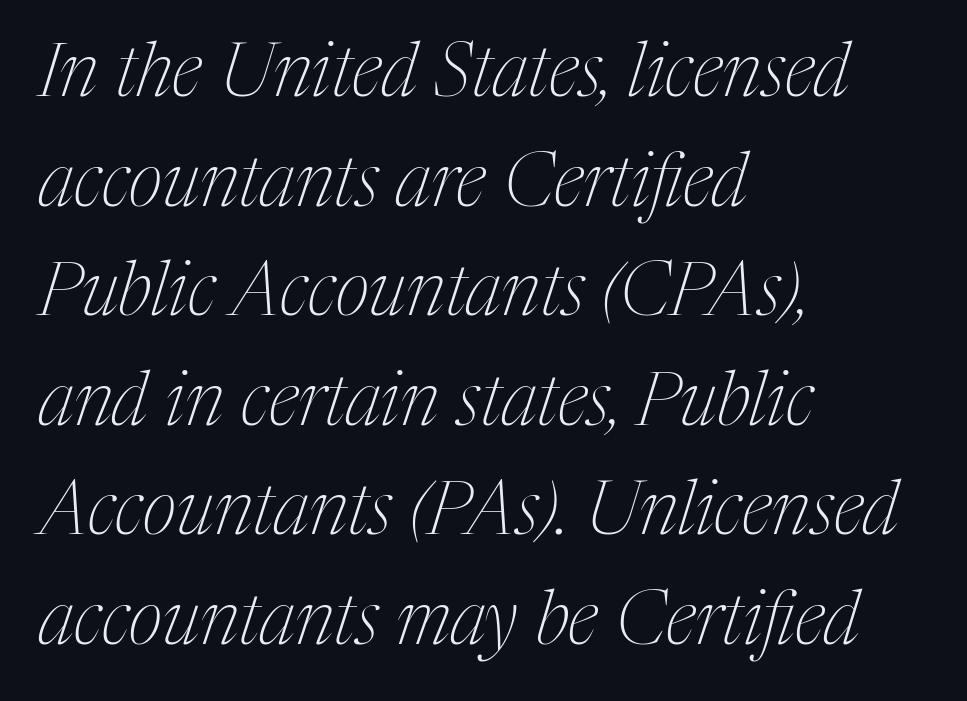
The image shows 74 px thin, condensed serif type, italic (leaning right); set left-aligned, normal line spacing (1.48x), normal letter spacing, not underlined; medium stroke contrast and a medium x-height.
